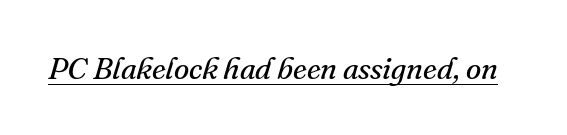
The image shows 31 px regular-weight serif type, italic (leaning right); set normal letter spacing, underlined; medium stroke contrast and a small x-height.
